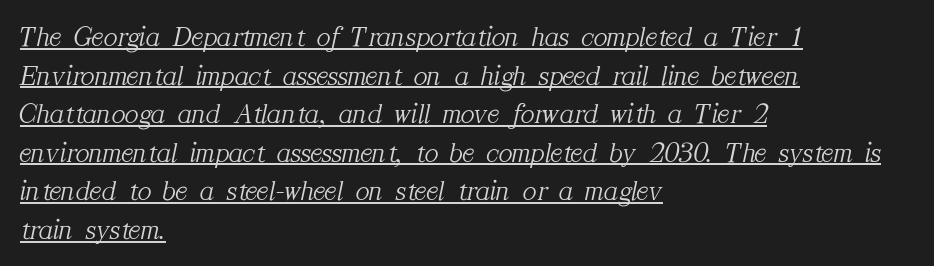
This reads as an unemphasized weight, regular at the heaviest. The words here are underlined. The glyphs in this specimen are seriffed. All the whitespace from short lines collects on the right. Interline gaps are of average width in this sample. Here the glyphs are tracked normally, forming tight word shapes.
